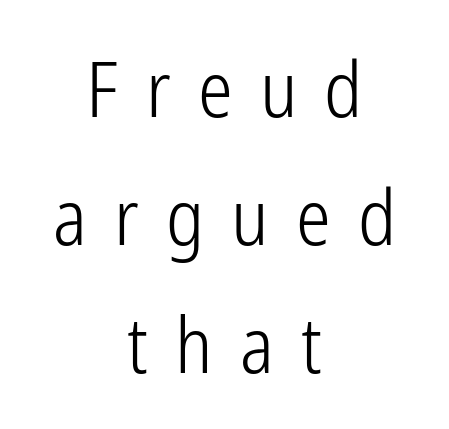
Posture: vertical. You could not count columns in this text — the font is proportionally spaced. The typesetter chose a symmetrical, centered arrangement here. The characters display no serif detailing; their extremities are plain.
